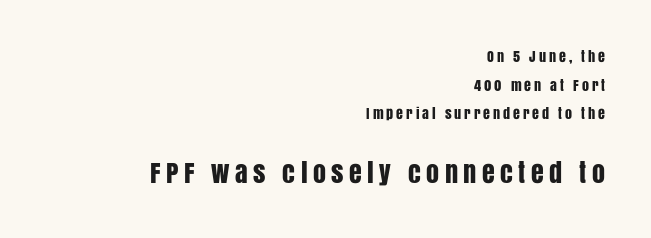
Q: Is the text italic (slanted)? A: No, it is upright.
Q: Is the text underlined? A: No.
Q: How is the paragraph aligned? A: Right-aligned.
Q: Is the spacing between letters normal or unusually wide? A: Unusually wide.
Q: Is the spacing between lines tight, normal or loose? A: Loose.
Q: Which block of text is set in a larger size, the first (top) or the second (bottom)? A: The second (bottom) one.
